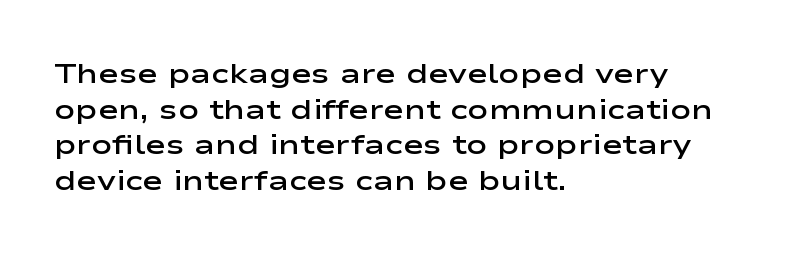
Q: Is the text bold? A: Semi-bold.
Q: Is the text italic (slanted)? A: No, it is upright.
Q: Is the typeface a serif or a sans-serif typeface? A: Sans-serif.
Q: Is the text underlined? A: No.
Q: How is the paragraph aligned? A: Left-aligned.
Q: Is the spacing between letters normal or unusually wide? A: Normal.
Q: Is the spacing between lines tight, normal or loose? A: Normal.
Q: Width (condensed, normal, or wide)? A: Wide.
Q: Stroke contrast? A: Low.
Q: x-height? A: Medium.
Q: Monospaced? A: No.
